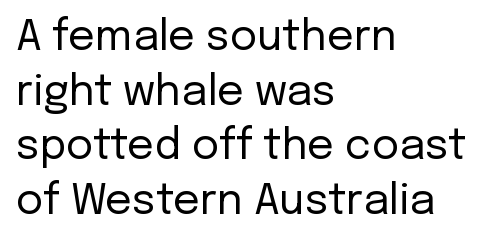
The image shows 42 px regular-weight sans-serif type, upright; set left-aligned, normal line spacing (1.3x), normal letter spacing, not underlined; low stroke contrast and a medium x-height.
